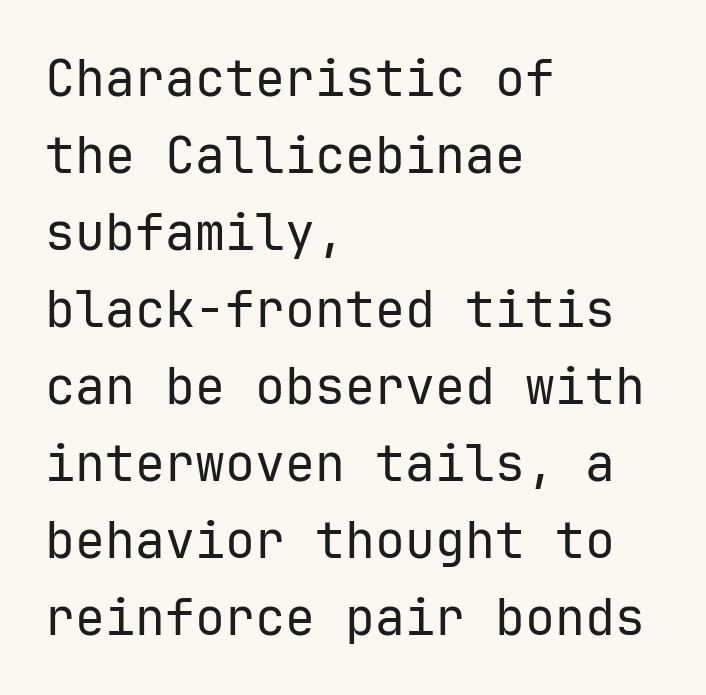
{"serif": "no", "italic": "no", "bold": "no", "weight": "regular", "width": "normal", "stroke_contrast": "low", "x_height": "medium", "monospaced": "yes", "underline": "no", "align": "left", "line_spacing": "normal", "line_spacing_ratio": 1.54, "letter_spacing": "normal", "letter_spacing_em": 0.0, "glyph_px": 50}
